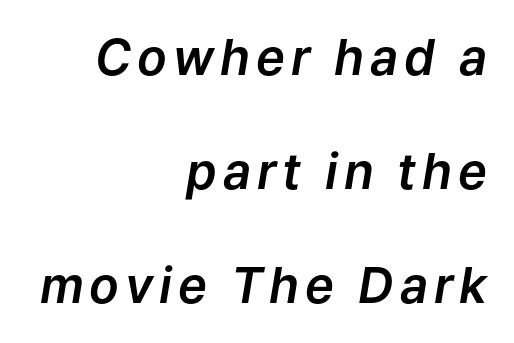
{"italic": "yes", "lean": "right", "slant_degrees": 9, "width": "normal", "stroke_contrast": "low", "x_height": "medium", "monospaced": "no", "underline": "no", "align": "right", "line_spacing": "loose", "line_spacing_ratio": 2.33, "glyph_px": 49}
